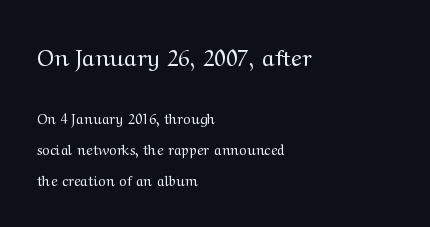
The image shows 23 px text type, upright; set left-aligned, loose line spacing (2.2x), normal letter spacing, not underlined; the first (top) block is 1.64x larger.
